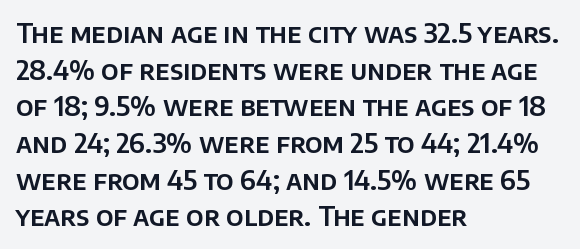
{"italic": "no", "underline": "no", "align": "left", "line_spacing": "normal", "line_spacing_ratio": 1.41, "letter_spacing": "normal", "letter_spacing_em": 0.0, "glyph_px": 26}
